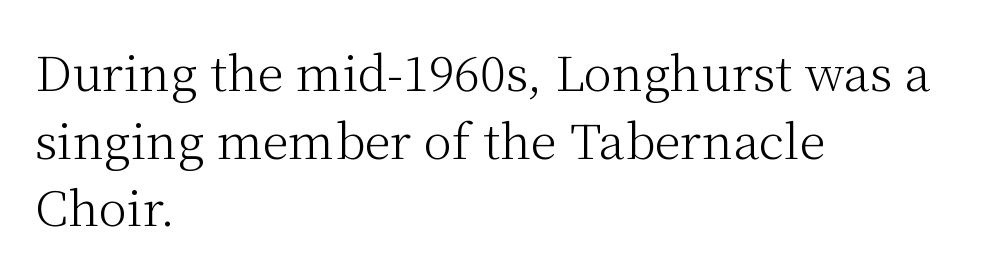
{"serif": "yes", "italic": "no", "bold": "no", "weight": "light", "width": "normal", "stroke_contrast": "medium", "x_height": "medium", "monospaced": "no", "underline": "no", "align": "left", "line_spacing": "normal", "line_spacing_ratio": 1.41, "letter_spacing": "normal", "letter_spacing_em": 0.0, "glyph_px": 48}
